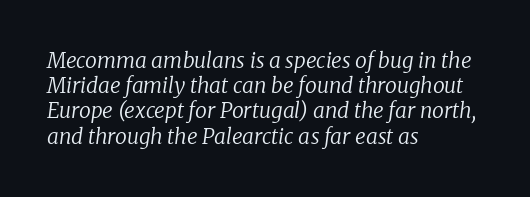
Clear beneath every line of the passage. Heft: none added — not bold. There is no visible air inserted between adjacent glyphs. The rag falls on the right side of this text block.
